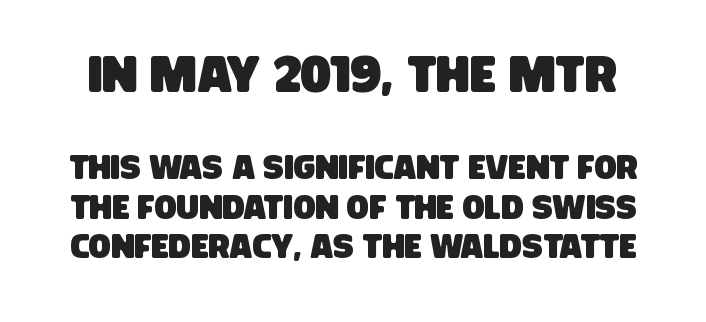
The image shows 50 px condensed sans-serif type; set line spacing 1.2x, normal letter spacing, not underlined; the first (top) block is 1.52x larger; low stroke contrast and a large x-height.
